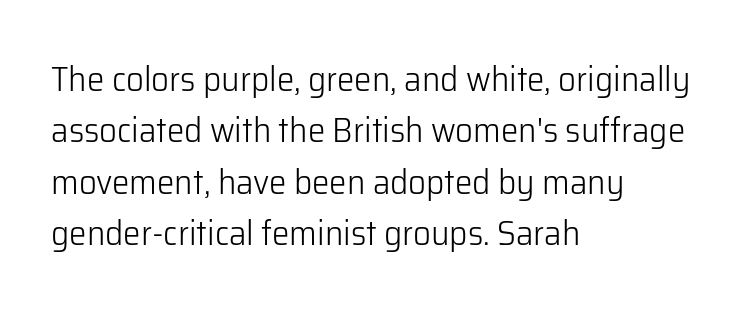
Q: Is the text bold? A: No.
Q: Is the text italic (slanted)? A: No, it is upright.
Q: Is the typeface a serif or a sans-serif typeface? A: Sans-serif.
Q: Is the text underlined? A: No.
Q: How is the paragraph aligned? A: Left-aligned.
Q: Is the spacing between letters normal or unusually wide? A: Normal.
Q: Is the spacing between lines tight, normal or loose? A: Normal.
Q: Width (condensed, normal, or wide)? A: Normal.
Q: Stroke contrast? A: Low.
Q: x-height? A: Medium.
Q: Monospaced? A: No.
